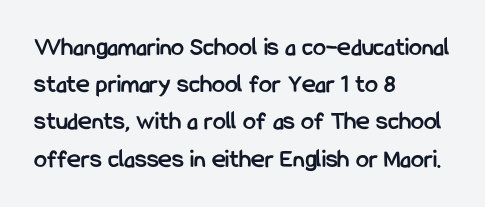
The image shows 26 px bold type, upright; set left-aligned, normal line spacing (1.43x), normal letter spacing, not underlined.
